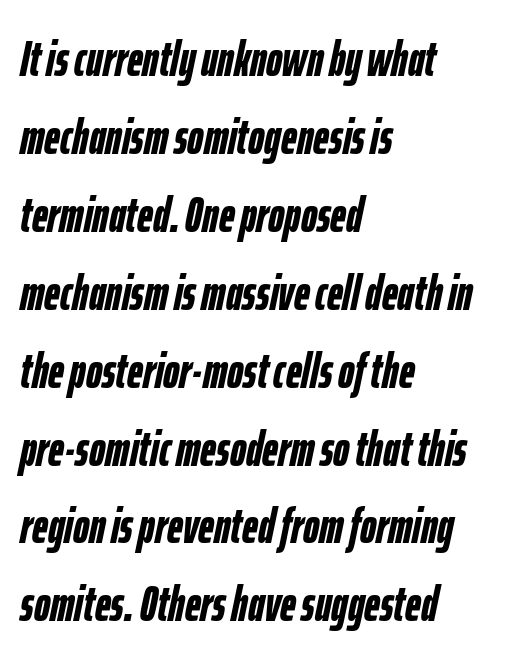
Bare-footed words on every line. Line starts are locked; line ends wander. The lines sit at an ordinary, default distance from one another. Set as a true bold cut, around the 700 mark. The glyphs look as if they've been sheared to an angle. No extra tracking has been applied to these lines.
